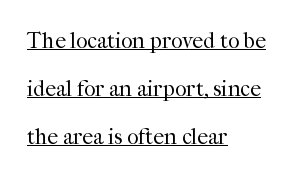
The image shows 22 px text type, upright; set left-aligned, loose line spacing (2.18x), normal letter spacing, underlined.
